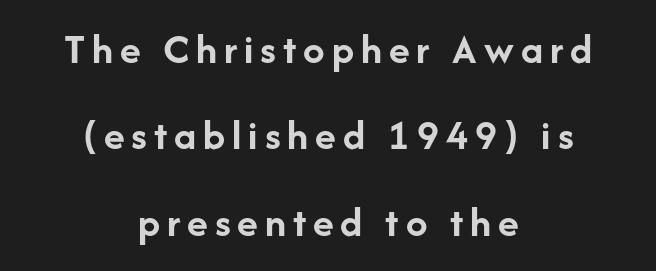
The image shows 43 px semibold sans-serif type, upright; set centered, loose line spacing (2.01x), not underlined; low stroke contrast and a medium x-height.
